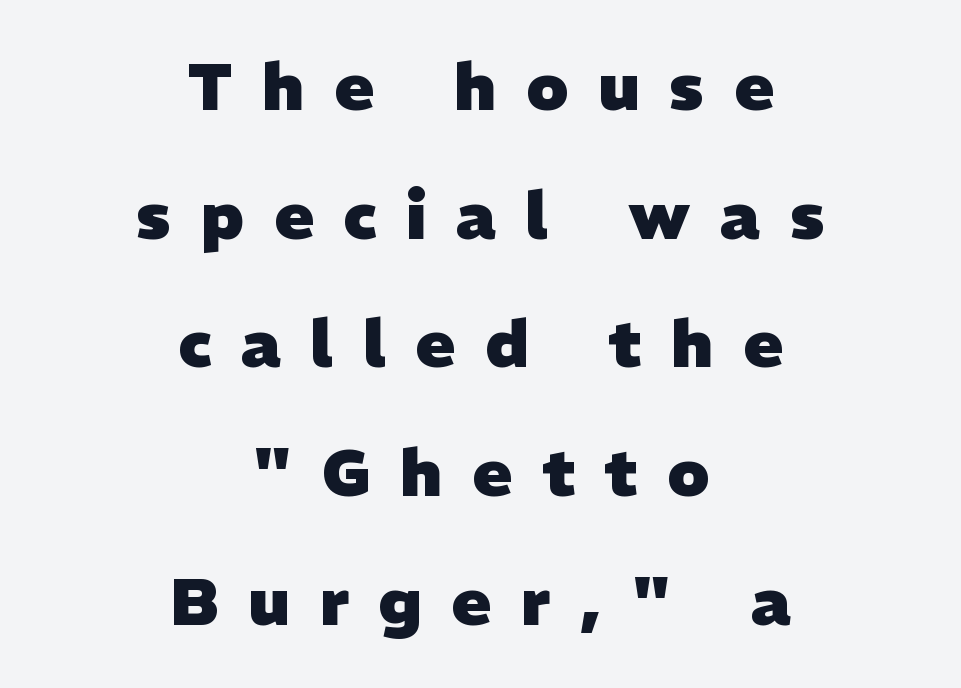
Q: Is the text bold? A: Yes.
Q: Is the typeface a serif or a sans-serif typeface? A: Sans-serif.
Q: Is the text underlined? A: No.
Q: How is the paragraph aligned? A: Centered.
Q: Is the spacing between letters normal or unusually wide? A: Unusually wide.
Q: Is the spacing between lines tight, normal or loose? A: Loose.
Q: Width (condensed, normal, or wide)? A: Normal.
Q: Stroke contrast? A: Low.
Q: x-height? A: Medium.
Q: Monospaced? A: No.
